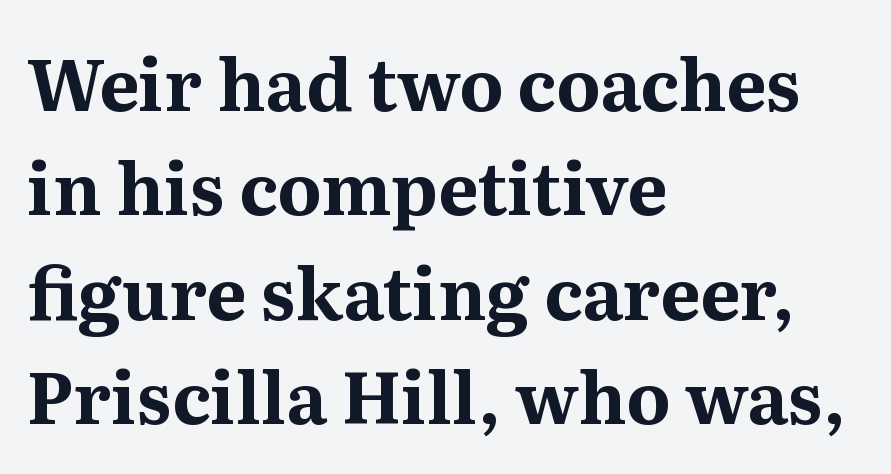
The image shows 71 px bold serif type, upright; set left-aligned, normal line spacing (1.47x), normal letter spacing, not underlined; medium stroke contrast and a medium x-height.
